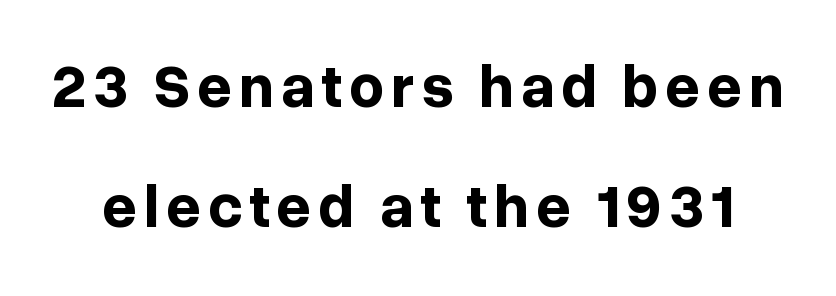
A typesetter would label this face a sans. What's the leading like? Stretched, with rows far apart. Each glyph is drawn with heavy, bold strokes. Do the letters lean? They stand straight. Check the space under the baseline: it is left empty.
